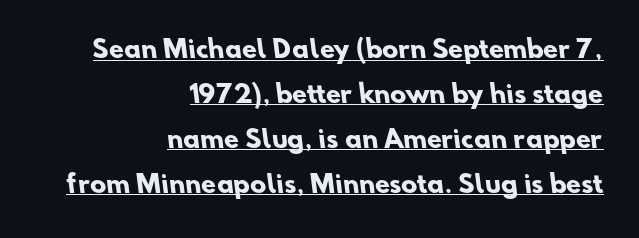
The image shows 24 px bold type; set right-aligned, line spacing 1.87x, normal letter spacing, underlined.
